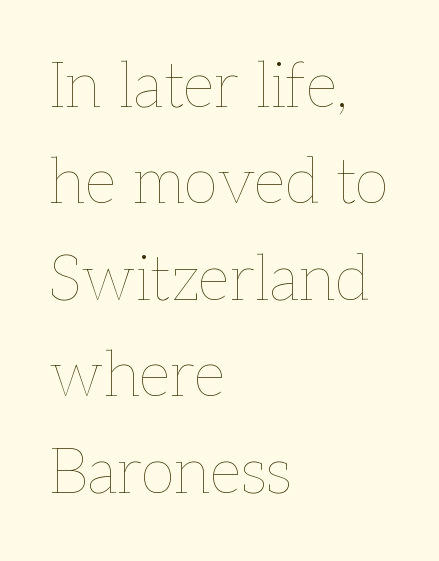
{"italic": "no", "bold": "no", "weight": "thin", "width": "normal", "stroke_contrast": "low", "x_height": "medium", "monospaced": "no", "underline": "no", "align": "left", "line_spacing": "normal", "line_spacing_ratio": 1.53, "letter_spacing": "normal", "letter_spacing_em": 0.0, "glyph_px": 63}
